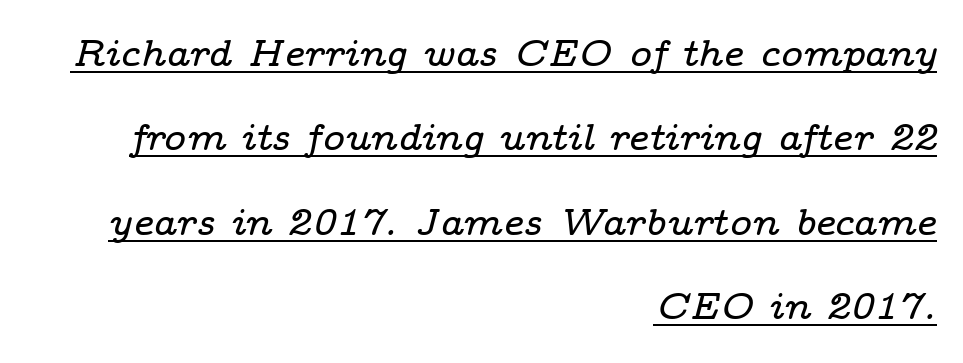
{"serif": "yes", "italic": "yes", "lean": "right", "slant_degrees": 14, "width": "wide", "stroke_contrast": "low", "x_height": "medium", "monospaced": "no", "underline": "yes", "align": "right", "line_spacing": "loose", "line_spacing_ratio": 2.22, "letter_spacing": "normal", "letter_spacing_em": 0.0, "glyph_px": 38}
